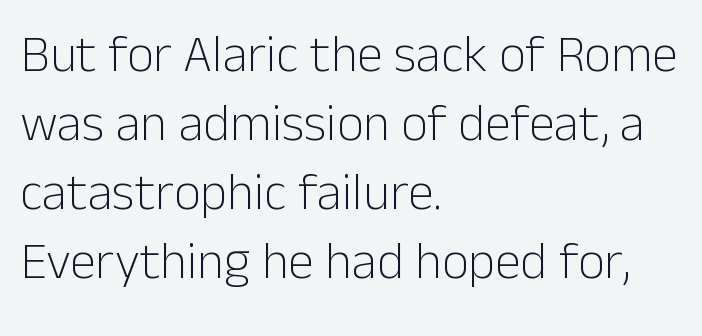
The rag falls on the right side of this text block. Short note: letters normally spaced. The rows are spaced the way most documents space them. Counters stay open thanks to moderate or lighter strokes.
